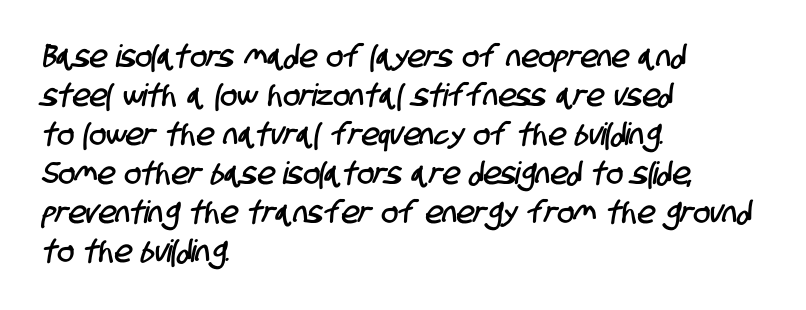
This rendering leaves character spacing at its baseline value. The rendering uses a moderate line-height, typical for paragraphs. Examine the stroke ends and you'll find no serifs. Quick note: underline off.
